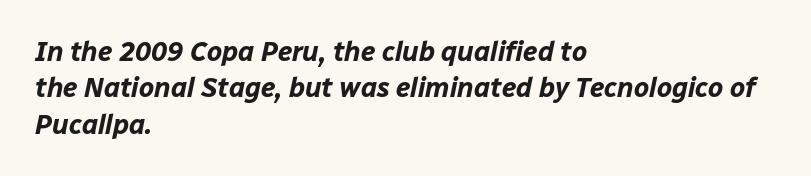
{"italic": "yes", "lean": "right", "slant_degrees": 12, "bold": "yes", "underline": "no", "align": "left", "line_spacing": "normal", "line_spacing_ratio": 1.35, "letter_spacing": "normal", "letter_spacing_em": 0.0, "glyph_px": 27}
